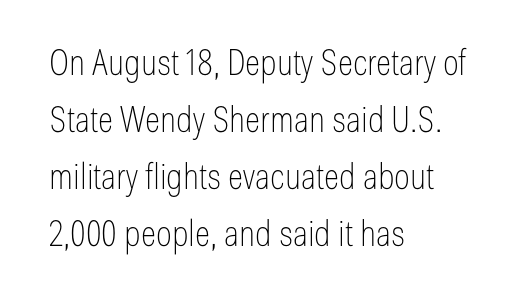
Q: Is the text bold? A: No.
Q: Is the text italic (slanted)? A: No, it is upright.
Q: Is the typeface a serif or a sans-serif typeface? A: Sans-serif.
Q: Is the text underlined? A: No.
Q: How is the paragraph aligned? A: Left-aligned.
Q: Is the spacing between letters normal or unusually wide? A: Normal.
Q: Is the spacing between lines tight, normal or loose? A: Normal.
Q: Width (condensed, normal, or wide)? A: Condensed.
Q: Stroke contrast? A: Low.
Q: x-height? A: Medium.
Q: Monospaced? A: No.
